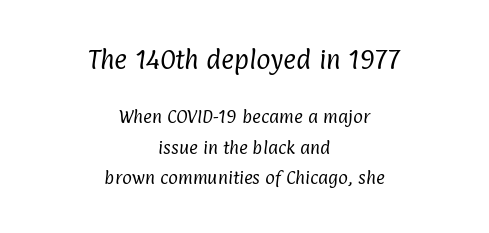
{"bold": "no", "underline": "no", "align": "center", "line_spacing": "loose", "line_spacing_ratio": 2.03, "letter_spacing": "normal", "letter_spacing_em": 0.0, "larger_block": "first", "size_ratio": 1.47, "glyph_px": 22}
